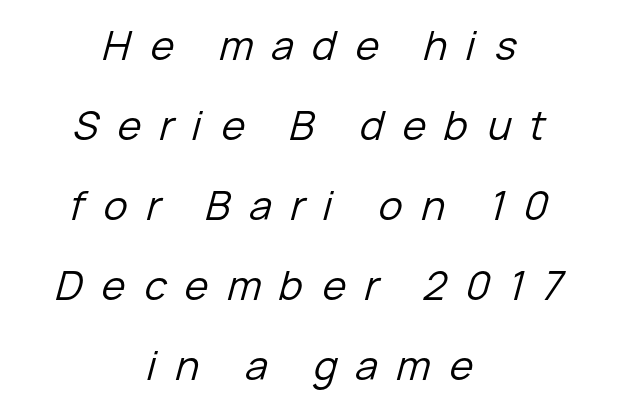
The typesetting does not lean heavy: it is not bold. The letters are spread apart with noticeably loose tracking. Yep, that's italic — everything's leaning. Visually the block forms a symmetrical silhouette, jagged on both flanks. Line spacing here is loose.
